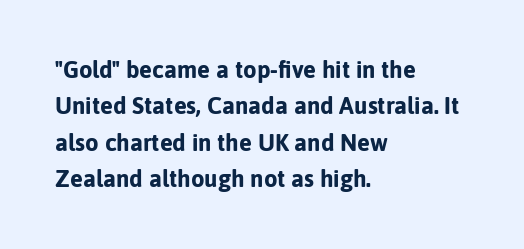
The designer left line spacing at the default. The horizontal fit of the characters is conventional and even. The specimen reads as upright at a glance. The passage shown is not underscored anywhere. The letters are bold, with thick, heavy strokes.
